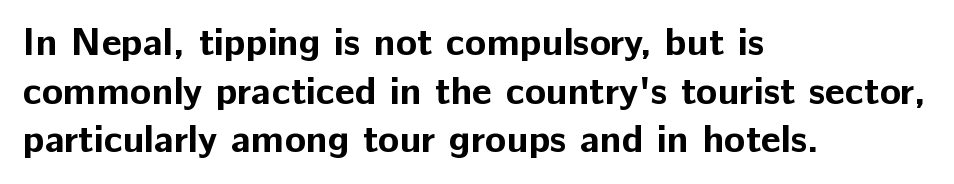
{"serif": "no", "italic": "no", "bold": "yes", "weight": "bold", "width": "normal", "stroke_contrast": "low", "x_height": "medium", "monospaced": "no", "underline": "no", "align": "left", "line_spacing": "normal", "line_spacing_ratio": 1.25, "letter_spacing": "normal", "letter_spacing_em": 0.0, "glyph_px": 39}
